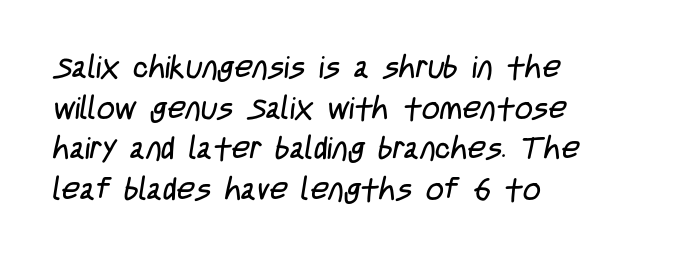
The line texture is even and compact thanks to regular tracking. Stroke thickness stays within the range of a standard reading face or lighter. This sample has the flowing, uneven cadence of proportional lettering. Casual observation: everything's shoved over to the left.
